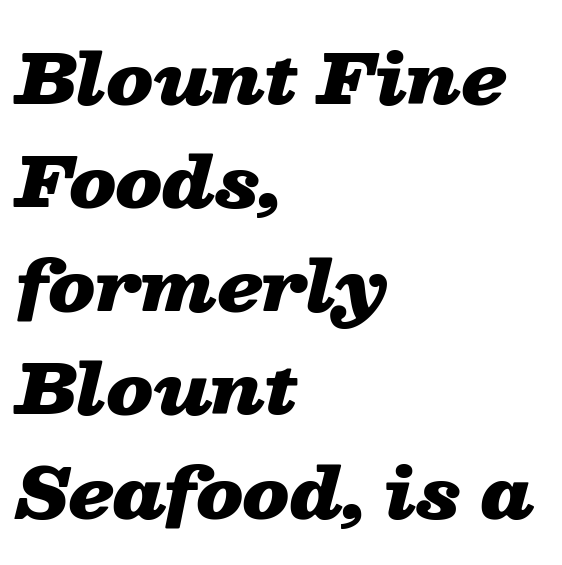
The image shows 69 px heavy, wide type, italic (leaning right); set left-aligned, normal line spacing (1.5x), normal letter spacing, not underlined; low stroke contrast and a medium x-height.
